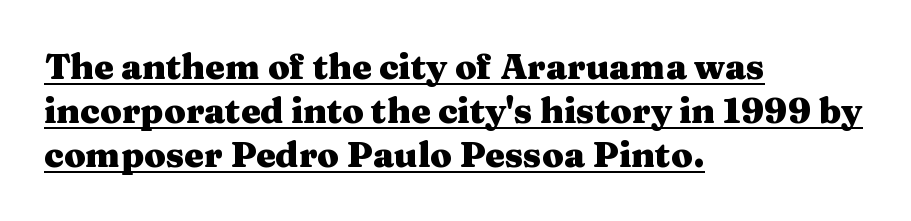
The image shows 35 px heavy, wide serif type, upright; set left-aligned, normal line spacing (1.26x), normal letter spacing, underlined; medium stroke contrast and a medium x-height.
